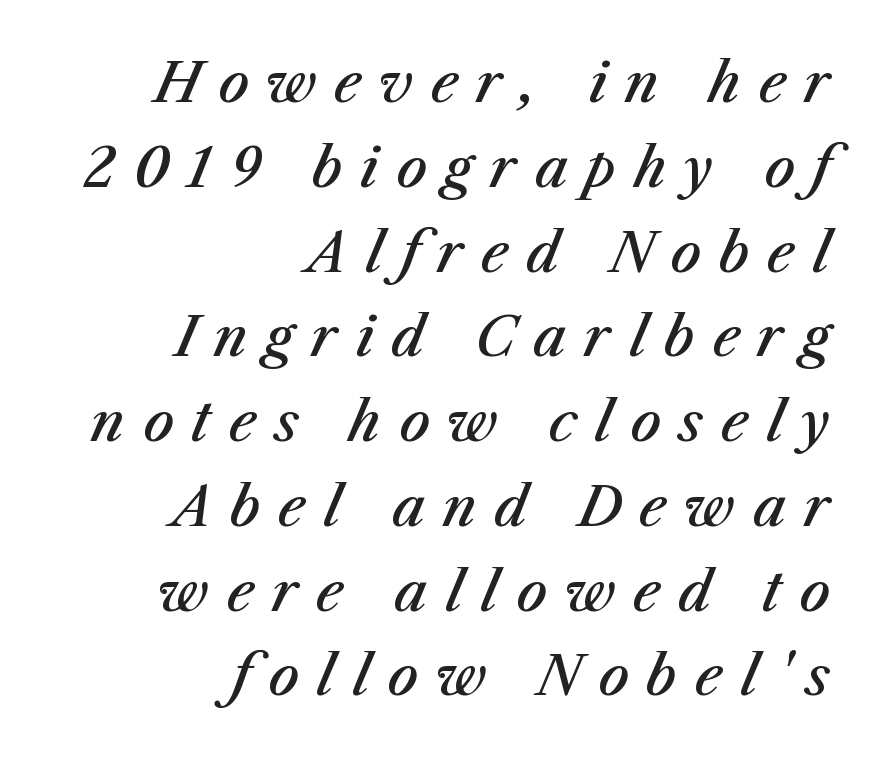
{"italic": "yes", "lean": "right", "slant_degrees": 23, "bold": "semi", "weight": "semibold", "width": "normal", "stroke_contrast": "medium", "x_height": "medium", "monospaced": "no", "underline": "no", "align": "right", "line_spacing": "normal", "line_spacing_ratio": 1.57, "letter_spacing": "wide", "letter_spacing_em": 0.33, "glyph_px": 54}
